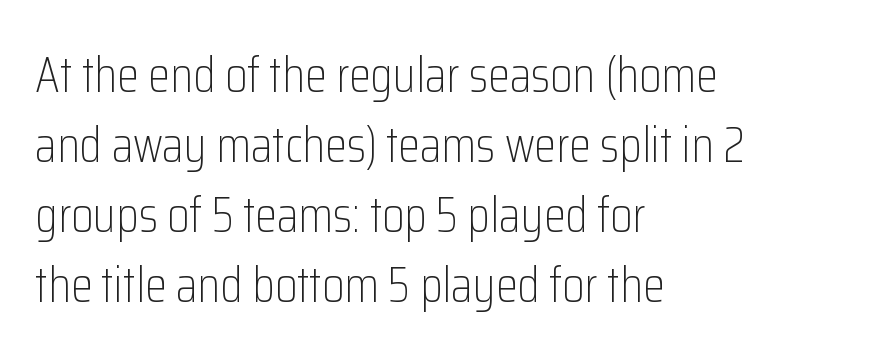
The image shows 50 px light, condensed sans-serif type, upright; set left-aligned, normal line spacing (1.4x), normal letter spacing, not underlined; low stroke contrast and a medium x-height.
